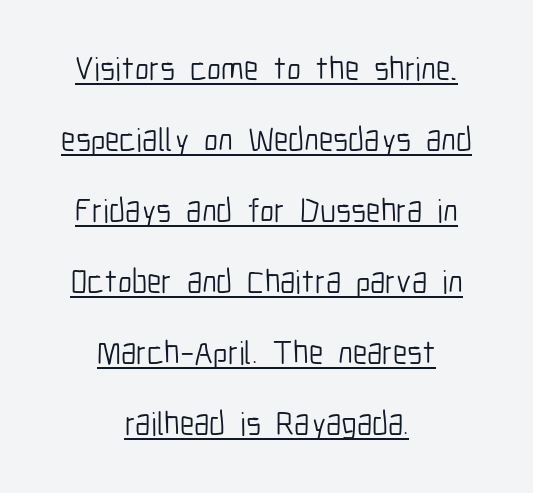
The image shows 33 px light, condensed sans-serif type, upright; set centered, loose line spacing (2.15x), normal letter spacing, underlined; low stroke contrast and a medium x-height.
